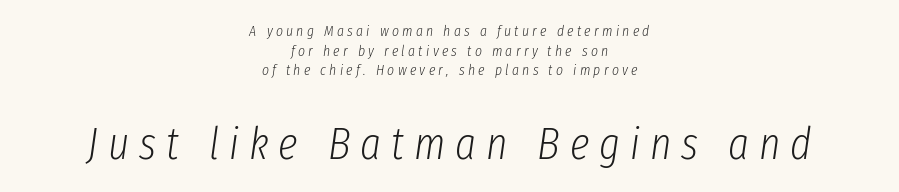
The rendering uses natural spacing where letterforms have individual widths. Descender tails drop into unmarked territory. The passage is arranged like a title page — every line centered. The passage shown begins with its smaller block and ends with its larger one. How would I describe the line gaps? Plain and ordinary. The strokes carry an ordinary text weight at most.
